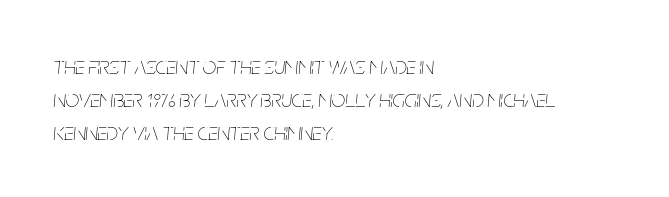
The specimen reads as italic at a glance. Students, note that the glyphs here touch the page at normal intervals. The rendering uses a moderate line-height, typical for paragraphs. The rag falls on the right side of this text block. The specimen omits any rule beneath the text block's lines.
